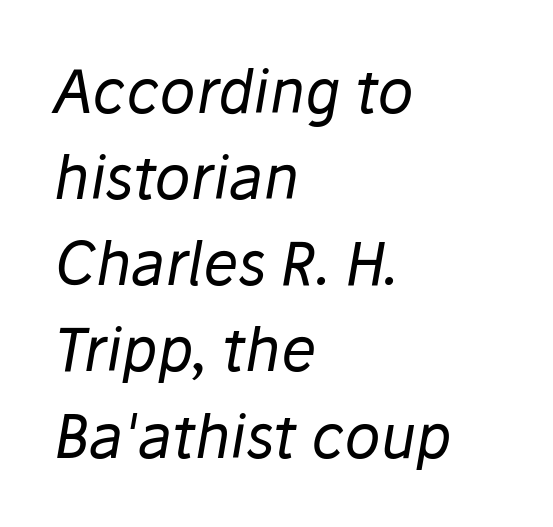
{"italic": "yes", "lean": "right", "slant_degrees": 10, "bold": "no", "weight": "regular", "width": "normal", "stroke_contrast": "low", "x_height": "medium", "monospaced": "no", "underline": "no", "align": "left", "line_spacing": "normal", "line_spacing_ratio": 1.46, "letter_spacing": "normal", "letter_spacing_em": 0.0, "glyph_px": 59}
